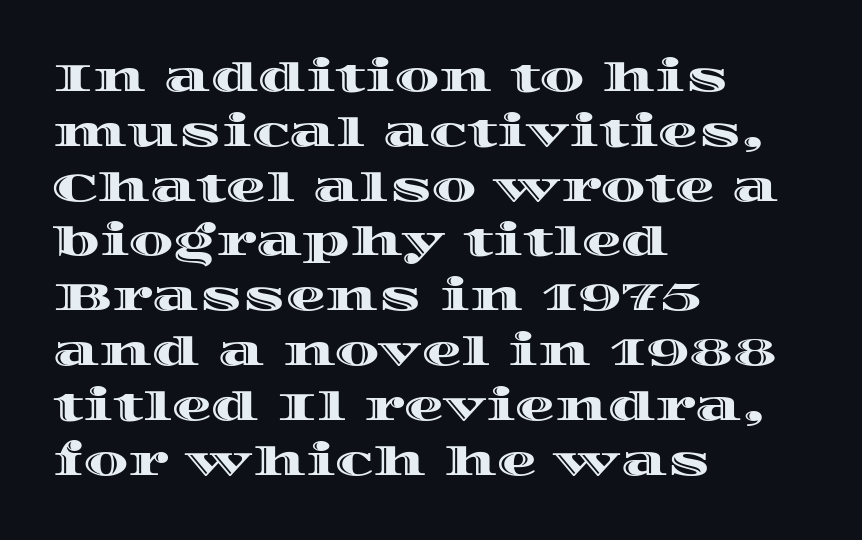
In CSS terms this would be text-align: left. Type without underlining. Tall strokes in this sample are plumb rather than angled. Character widths vary here, with narrow letters taking less room than wide ones. Words appear dense and cohesive because spacing is normal. Is there much room between lines? A standard amount, neither cramped nor airy.
